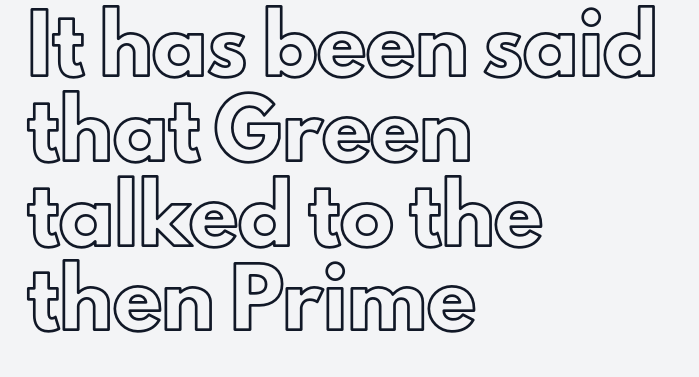
The image shows 54 px text type, upright; set left-aligned, normal line spacing (1.57x), normal letter spacing, not underlined; a small x-height.
